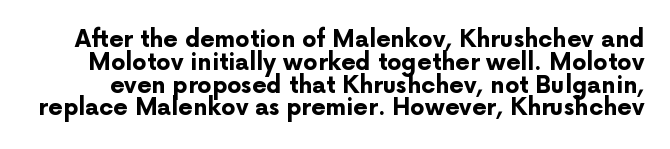
The passage shown is emphatically bold. The type is set solid horizontally, with unmodified tracking. Ordinary non-slanted type is in use. Baseline-to-baseline distance is barely more than the letter height.
